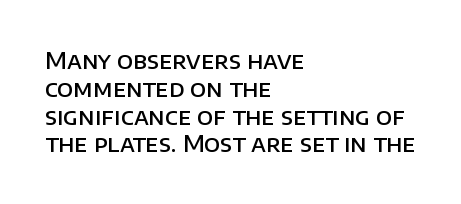
Q: Is the text bold? A: Semi-bold.
Q: Is the text italic (slanted)? A: No, it is upright.
Q: Is the text underlined? A: No.
Q: How is the paragraph aligned? A: Left-aligned.
Q: Is the spacing between letters normal or unusually wide? A: Normal.
